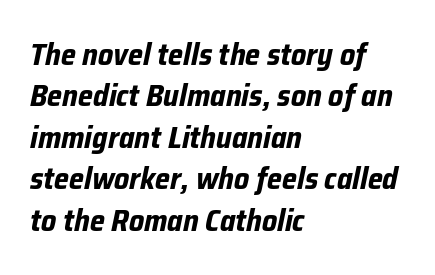
The image shows 30 px bold type, italic (leaning right); set left-aligned, normal line spacing (1.38x), normal letter spacing, not underlined; low stroke contrast and a medium x-height.
